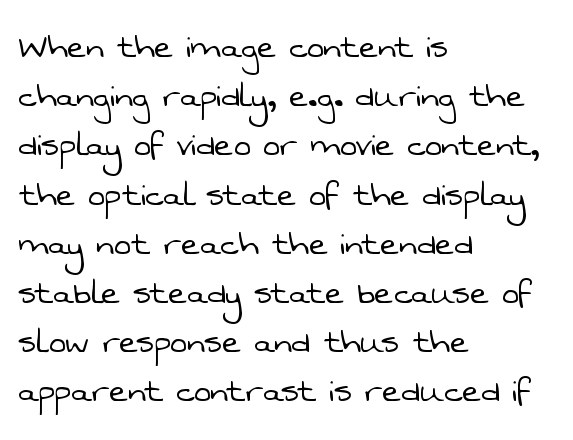
The image shows 40 px light sans-serif type; set left-aligned, line spacing 1.23x, normal letter spacing, not underlined; low stroke contrast and a medium x-height.
